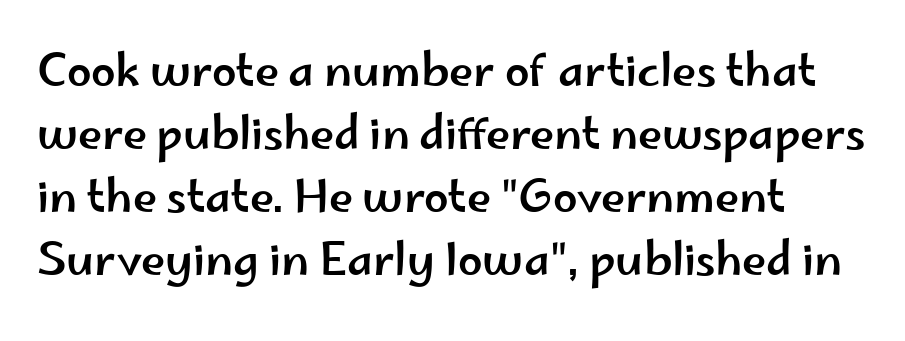
The image shows 44 px wide sans-serif type, upright; set normal line spacing (1.43x), normal letter spacing, not underlined; low stroke contrast and a small x-height.
